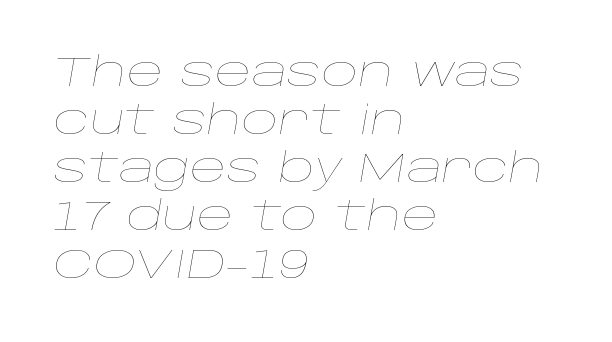
The image shows 40 px thin, wide type, italic (leaning right); set left-aligned, line spacing 1.2x, normal letter spacing, not underlined; low stroke contrast and a large x-height.
